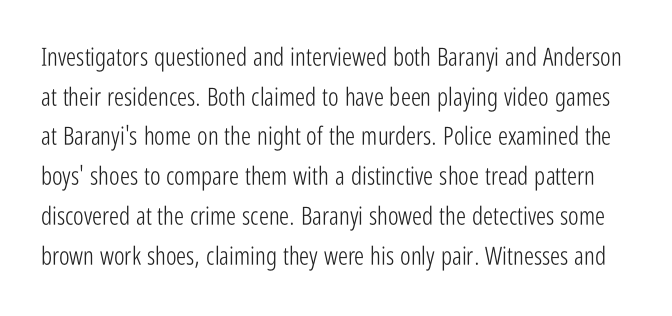
The typeface has the unassuming heft of standard copy or less. This sample uses an upright cut, with every glyph sitting square on the baseline. These lines keep a tight, regular rhythm from letter to letter. The foot of each line stays bare and open. What's the leading like? Ordinary, nothing unusual.
